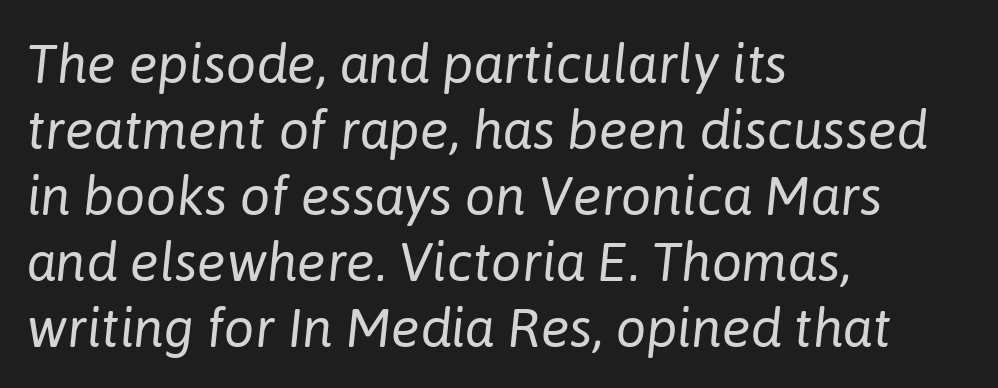
The glyphs look as if they've been sheared to an angle. This sample is left-justified, so line endings fall wherever the words run out. The letters advance in unequal steps, a hallmark of proportional type. What stands out about the letter spacing? Nothing — it is the standard amount. The foot of each line stays bare and open.
